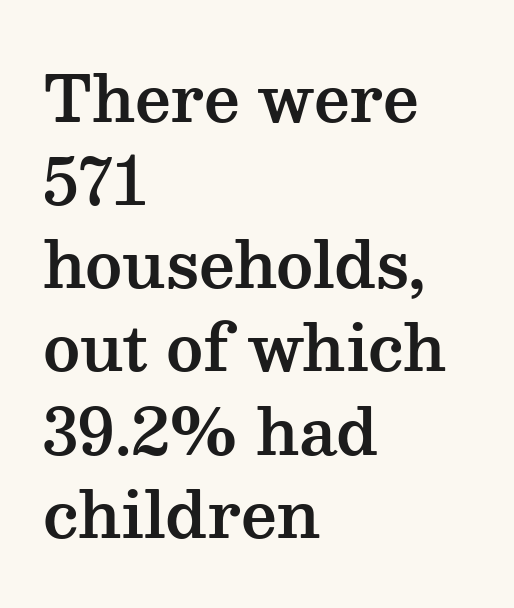
The image shows 63 px wide serif type, upright; set left-aligned, normal line spacing (1.32x), normal letter spacing, not underlined; medium stroke contrast and a medium x-height.
